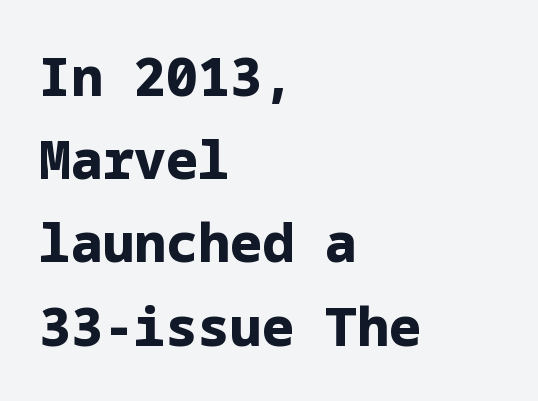
Each glyph is drawn with heavy, bold strokes. Letter spacing: default. The foot of each line stays bare and open. Regarding serifs, this sample does without them.
